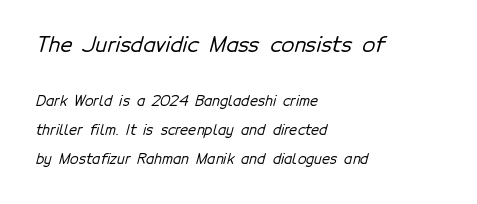
Successive baselines arrive slowly, with a big drop between each. Line starts are locked; line ends wander. Quick note: underline off. Honestly, the letter spacing is just normal — you wouldn't notice it. Reading top to bottom, the characters get smaller at the block break.
